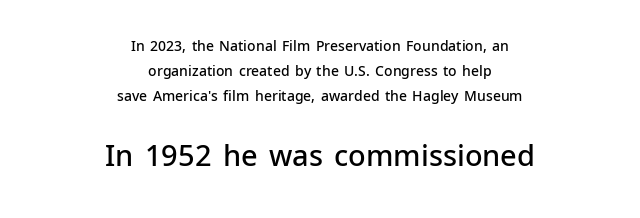
{"serif": "no", "italic": "no", "bold": "semi", "weight": "semibold", "width": "normal", "stroke_contrast": "low", "x_height": "medium", "monospaced": "no", "underline": "no", "align": "center", "line_spacing_ratio": 1.8, "letter_spacing": "normal", "letter_spacing_em": 0.0, "larger_block": "second", "size_ratio": 2.07, "glyph_px": 29}
